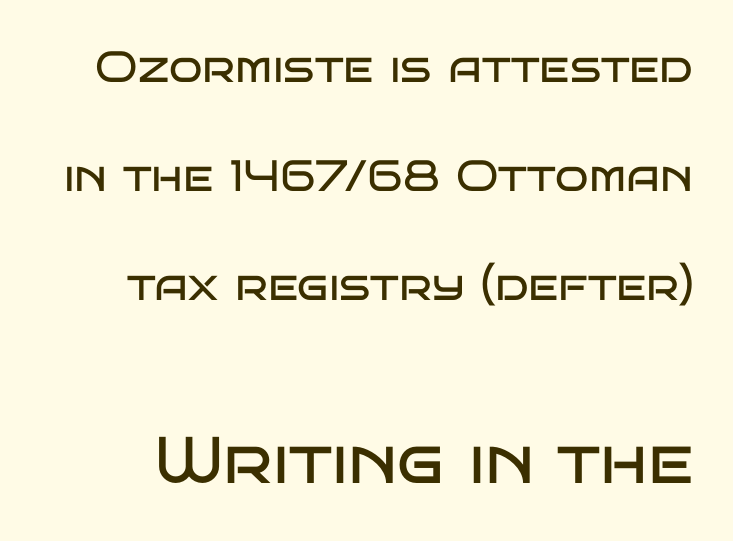
The rendering uses natural spacing where letterforms have individual widths. Leading: increased. The specimen omits any rule beneath the text block's lines. Compared with typical body copy, the letter spacing here is the same. Italic? Not at all — the glyphs are vertical.
